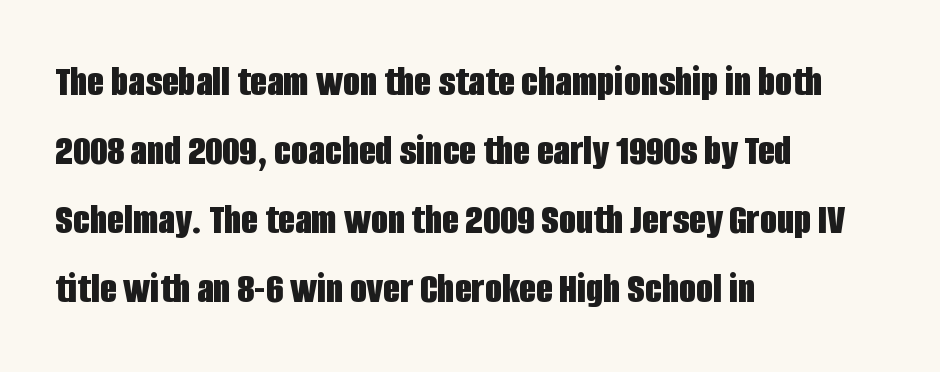
{"serif": "no", "italic": "no", "bold": "yes", "weight": "bold", "width": "condensed", "stroke_contrast": "low", "x_height": "large", "monospaced": "no", "underline": "no", "align": "left", "line_spacing": "normal", "line_spacing_ratio": 1.57, "letter_spacing": "normal", "letter_spacing_em": 0.0, "glyph_px": 44}
